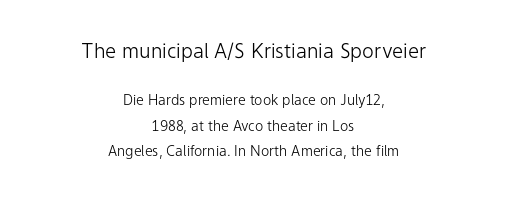
Q: Is the text bold? A: No.
Q: Is the text italic (slanted)? A: No, it is upright.
Q: Is the text underlined? A: No.
Q: How is the paragraph aligned? A: Centered.
Q: Is the spacing between letters normal or unusually wide? A: Normal.
Q: Which block of text is set in a larger size, the first (top) or the second (bottom)? A: The first (top) one.
